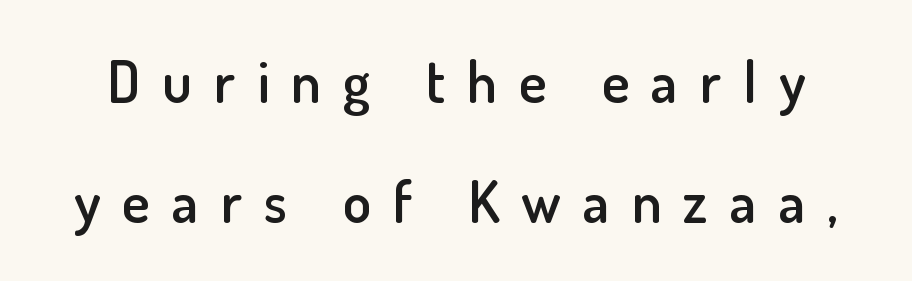
How would I describe the line gaps? Wide and relaxed. Letters rest on an invisible, unmarked baseline. The face used here is proportionally spaced, like ordinary book or web type. The letters are spread apart with noticeably loose tracking. Style check: upright. The passage shown is typeset with a sans-serif family.
